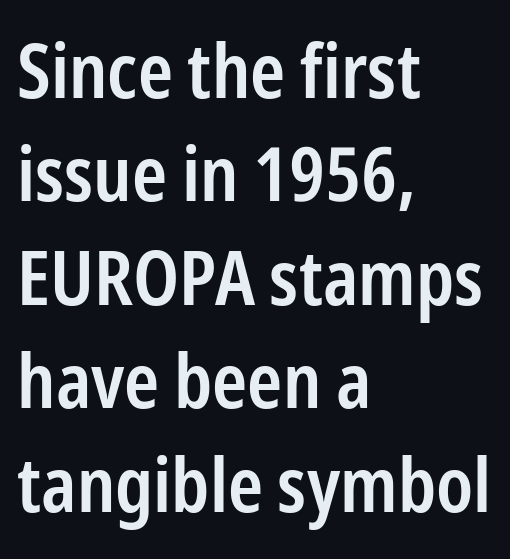
To sum up the face: it is a sans, with no serifs. The foot of each line stays bare and open. Leading: standard. The letters stand straight up with perfectly vertical stems. The tracking reads as untouched default to a designer's eye.
